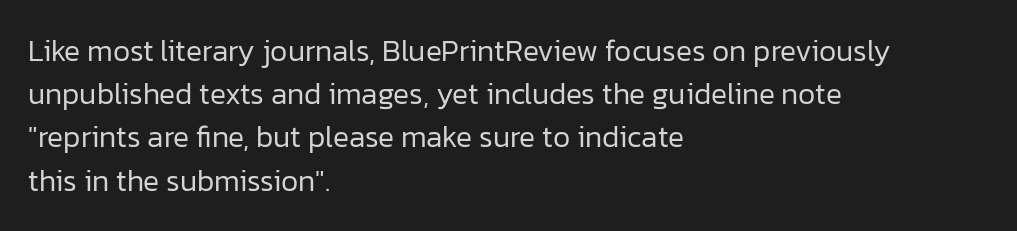
The image shows 30 px regular-weight sans-serif type, upright; set left-aligned, normal line spacing (1.44x), normal letter spacing, not underlined; low stroke contrast and a medium x-height.
